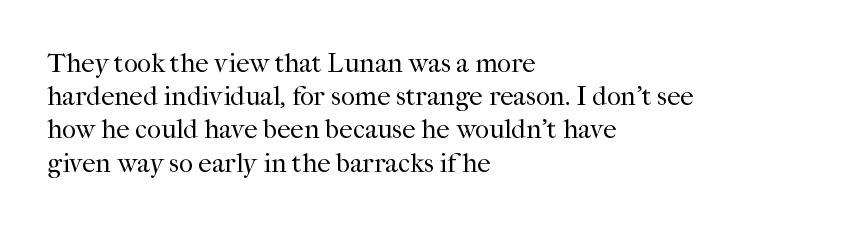
The image shows 27 px text type, upright; set left-aligned, line spacing 1.23x, normal letter spacing, not underlined.
